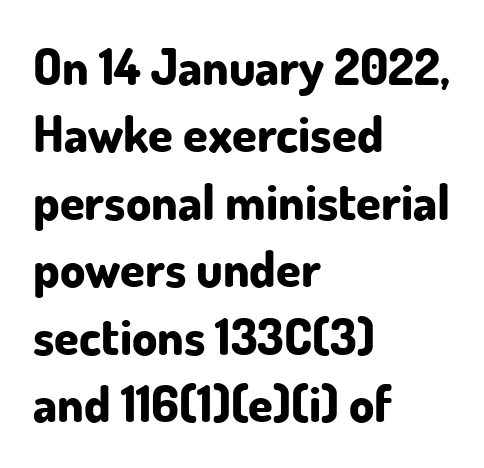
Q: Is the text bold? A: Yes.
Q: Is the text italic (slanted)? A: No, it is upright.
Q: Is the typeface a serif or a sans-serif typeface? A: Sans-serif.
Q: Is the text underlined? A: No.
Q: How is the paragraph aligned? A: Left-aligned.
Q: Is the spacing between letters normal or unusually wide? A: Normal.
Q: Is the spacing between lines tight, normal or loose? A: Normal.
Q: Width (condensed, normal, or wide)? A: Normal.
Q: Stroke contrast? A: Low.
Q: x-height? A: Small.
Q: Monospaced? A: No.
